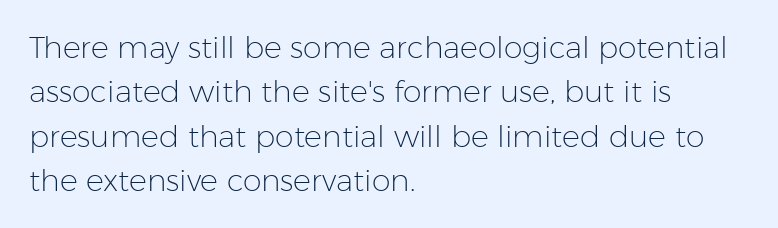
Check where the strokes stop: nothing finishes them off — pure sans. The rag falls on the right side of this text block. Posture: straight, roman, zero tilt. Bold? No — there's no thickening of the strokes. Each letter keeps its own natural width here, so spacing adapts to shape.
